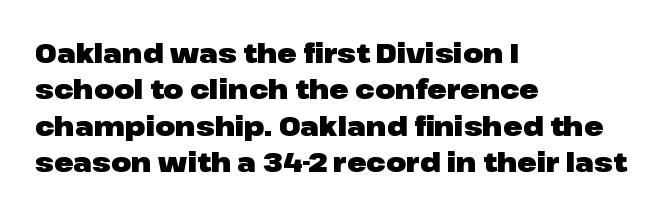
Q: Is the text bold? A: Yes.
Q: Is the text italic (slanted)? A: No, it is upright.
Q: Is the text underlined? A: No.
Q: How is the paragraph aligned? A: Left-aligned.
Q: Is the spacing between letters normal or unusually wide? A: Normal.
Q: Is the spacing between lines tight, normal or loose? A: Normal.
